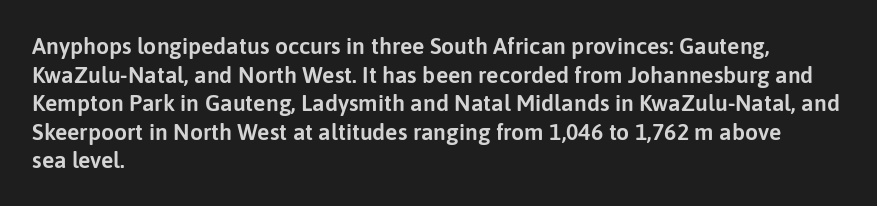
Q: Is the text italic (slanted)? A: No, it is upright.
Q: Is the text underlined? A: No.
Q: How is the paragraph aligned? A: Left-aligned.
Q: Is the spacing between letters normal or unusually wide? A: Normal.
